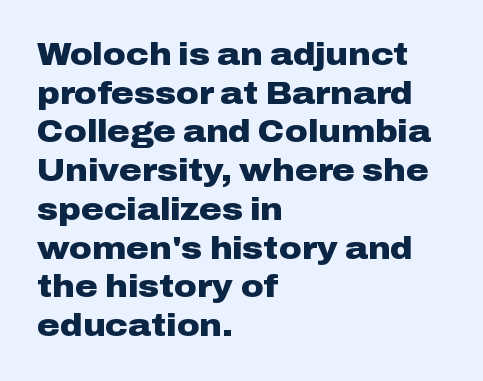
{"serif": "no", "italic": "no", "bold": "yes", "weight": "heavy", "width": "wide", "stroke_contrast": "low", "x_height": "medium", "monospaced": "no", "underline": "no", "align": "left", "line_spacing": "normal", "line_spacing_ratio": 1.25, "letter_spacing": "normal", "letter_spacing_em": 0.0, "glyph_px": 31}
